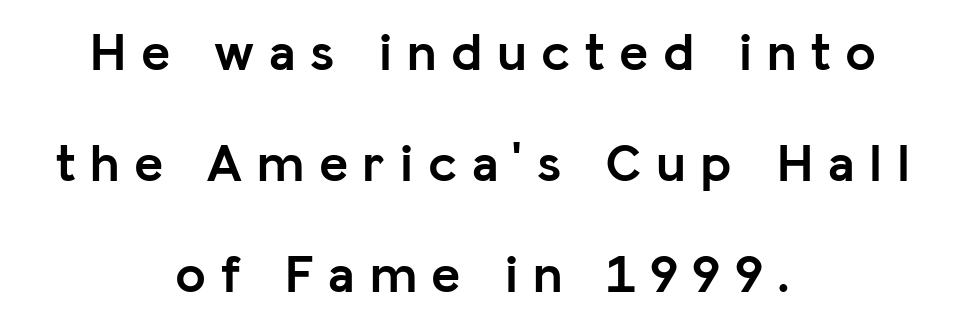
The image shows 55 px semibold sans-serif type, upright; set centered, loose line spacing (2.02x), unusually wide letter spacing (+0.26 em), not underlined; low stroke contrast and a medium x-height.
